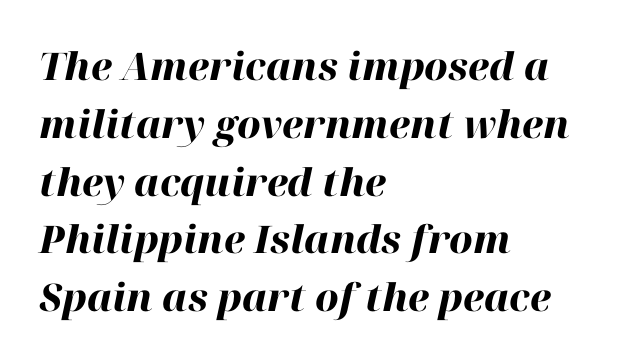
The image shows 38 px heavy type, italic (leaning right); set left-aligned, normal line spacing (1.52x), normal letter spacing, not underlined; high stroke contrast and a medium x-height.
